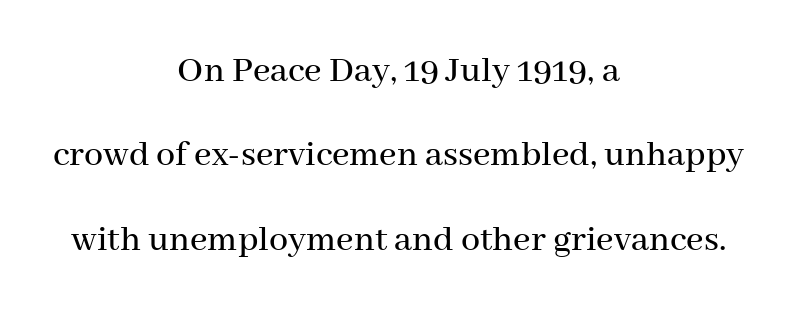
{"serif": "yes", "italic": "no", "width": "normal", "stroke_contrast": "medium", "x_height": "medium", "monospaced": "no", "underline": "no", "align": "center", "line_spacing": "loose", "line_spacing_ratio": 2.22, "letter_spacing": "normal", "letter_spacing_em": 0.0, "glyph_px": 38}
